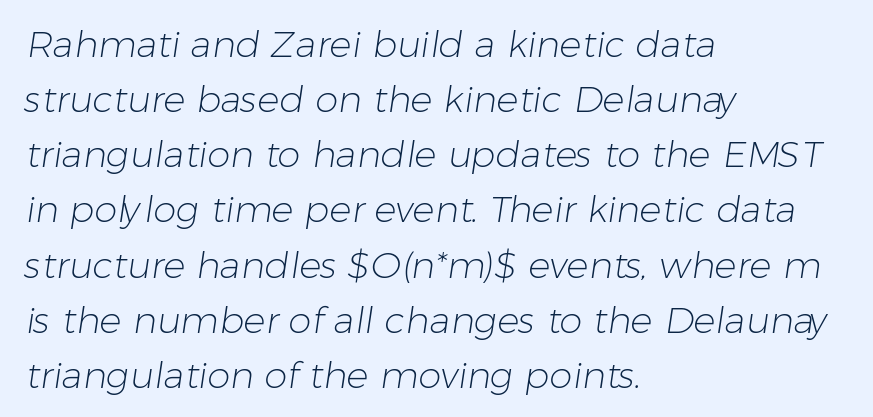
{"serif": "no", "bold": "no", "weight": "light", "width": "normal", "stroke_contrast": "low", "x_height": "medium", "monospaced": "no", "underline": "no", "align": "left", "line_spacing": "normal", "line_spacing_ratio": 1.49, "letter_spacing": "normal", "letter_spacing_em": 0.0, "glyph_px": 37}
